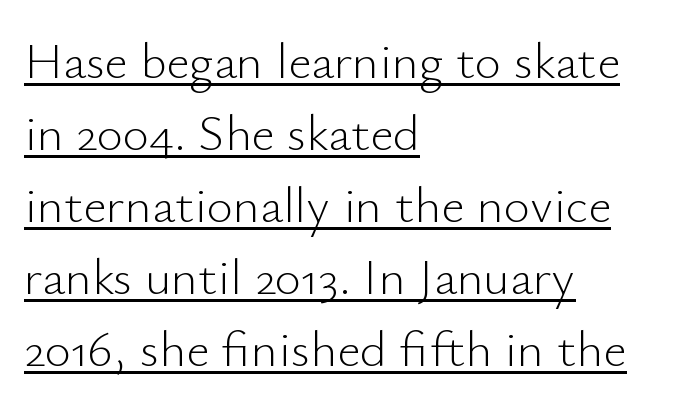
Q: Is the text bold? A: No.
Q: Is the text italic (slanted)? A: No, it is upright.
Q: Is the typeface a serif or a sans-serif typeface? A: Sans-serif.
Q: Is the text underlined? A: Yes.
Q: How is the paragraph aligned? A: Left-aligned.
Q: Is the spacing between letters normal or unusually wide? A: Normal.
Q: Is the spacing between lines tight, normal or loose? A: Normal.
Q: Width (condensed, normal, or wide)? A: Normal.
Q: Stroke contrast? A: Low.
Q: x-height? A: Small.
Q: Monospaced? A: No.
